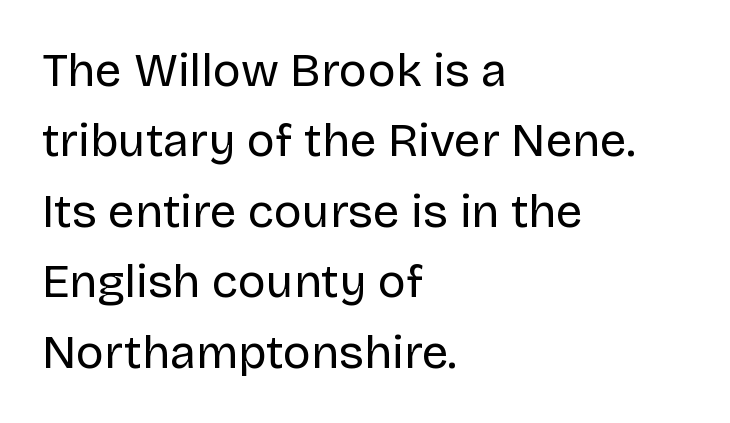
Horizontal alignment here is leftward, the default for most running prose. Nope, no serifs anywhere on these letters. Caption: face not bold, strokes unweighted. The baseline area is clear. A typesetter would call this zero additional tracking. Rendered with straight, roman letterforms.
